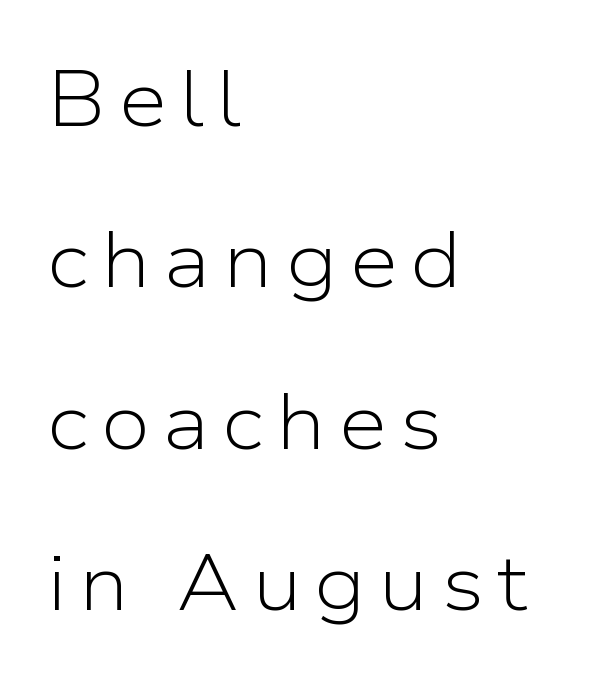
{"serif": "no", "italic": "no", "bold": "no", "weight": "light", "width": "normal", "stroke_contrast": "low", "x_height": "medium", "monospaced": "no", "underline": "no", "align": "left", "line_spacing": "loose", "line_spacing_ratio": 2.07, "glyph_px": 78}
